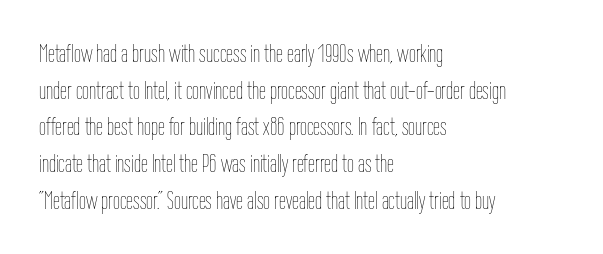
Q: Is the text bold? A: No.
Q: Is the text italic (slanted)? A: No, it is upright.
Q: Is the text underlined? A: No.
Q: How is the paragraph aligned? A: Left-aligned.
Q: Is the spacing between letters normal or unusually wide? A: Normal.
Q: Is the spacing between lines tight, normal or loose? A: Normal.
